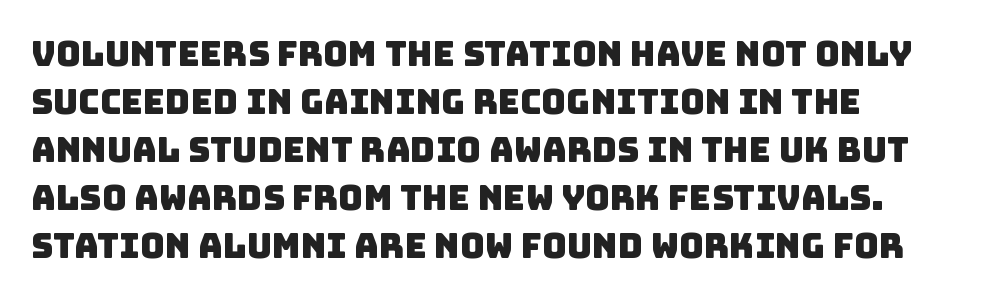
{"serif": "no", "width": "normal", "stroke_contrast": "low", "x_height": "large", "monospaced": "no", "underline": "no", "align": "left", "line_spacing": "normal", "line_spacing_ratio": 1.41, "letter_spacing": "normal", "letter_spacing_em": 0.0, "glyph_px": 34}
